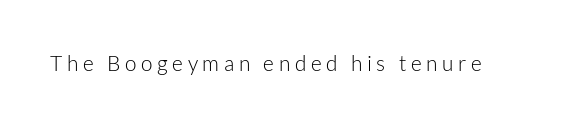
Q: Is the text bold? A: No.
Q: Is the text italic (slanted)? A: No, it is upright.
Q: Is the text underlined? A: No.
Q: Is the spacing between letters normal or unusually wide? A: Unusually wide.
